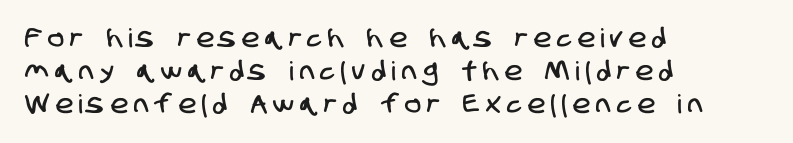
Type without underlining. Alignment: flush left. The passage shown stacks its lines at a standard gap. In terms of letterspacing, this is a distinctly airy, spread setting.
